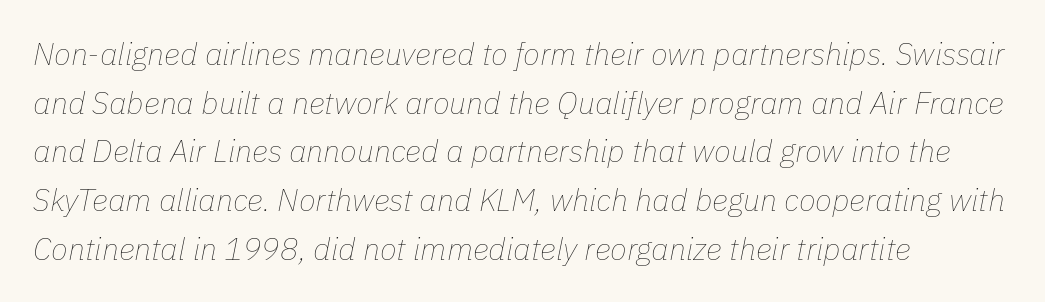
Q: Is the text bold? A: No.
Q: Is the text italic (slanted)? A: Yes, it leans right by about 11 degrees.
Q: Is the text underlined? A: No.
Q: How is the paragraph aligned? A: Left-aligned.
Q: Is the spacing between letters normal or unusually wide? A: Normal.
Q: Is the spacing between lines tight, normal or loose? A: Normal.
Q: Width (condensed, normal, or wide)? A: Normal.
Q: Stroke contrast? A: Low.
Q: x-height? A: Medium.
Q: Monospaced? A: No.
